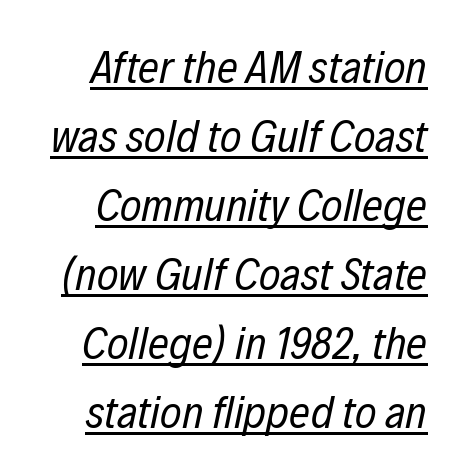
The image shows 46 px regular-weight, condensed type, italic (leaning right); set normal line spacing (1.5x), normal letter spacing, underlined; low stroke contrast and a medium x-height.
